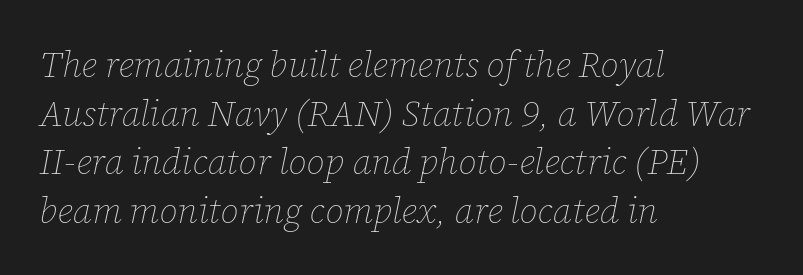
Q: Is the text bold? A: No.
Q: Is the text italic (slanted)? A: Yes, it leans right by about 12 degrees.
Q: Is the text underlined? A: No.
Q: How is the paragraph aligned? A: Left-aligned.
Q: Is the spacing between letters normal or unusually wide? A: Normal.
Q: Is the spacing between lines tight, normal or loose? A: Normal.
Q: Width (condensed, normal, or wide)? A: Normal.
Q: Stroke contrast? A: Low.
Q: x-height? A: Medium.
Q: Monospaced? A: No.
